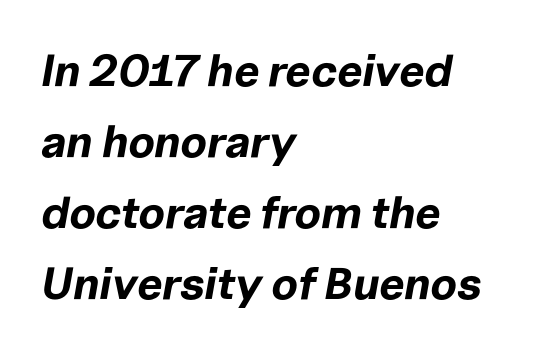
Where is the straight margin? On the left. The specimen omits any rule beneath the text block's lines. The letterforms sit shoulder to shoulder at normal distance. Varying glyph widths throughout — classic text-font behaviour. Stroke thickness is high; the sample reads as a true bold. Style check: oblique.
